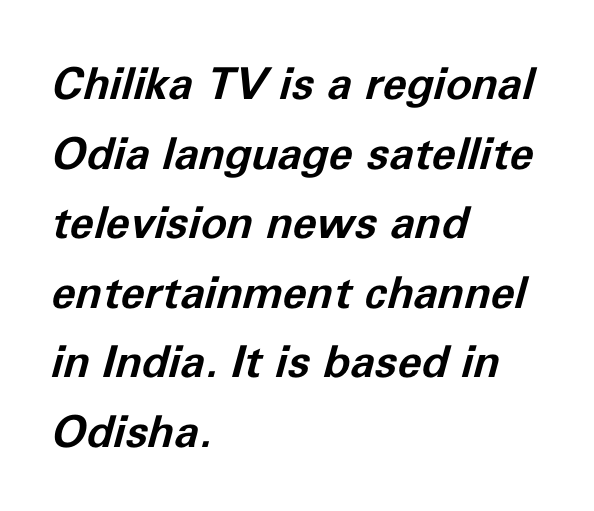
Q: Is the text bold? A: Yes.
Q: Is the text italic (slanted)? A: Yes, it leans right by about 11 degrees.
Q: Is the text underlined? A: No.
Q: How is the paragraph aligned? A: Left-aligned.
Q: Is the spacing between letters normal or unusually wide? A: Normal.
Q: Is the spacing between lines tight, normal or loose? A: Normal.
Q: Width (condensed, normal, or wide)? A: Normal.
Q: Stroke contrast? A: Low.
Q: x-height? A: Medium.
Q: Monospaced? A: No.
